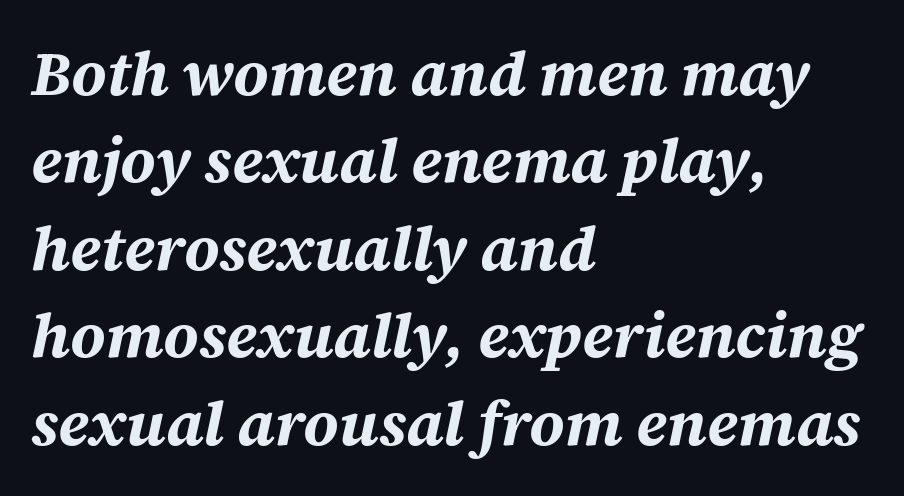
The image shows 62 px bold type, italic (leaning right); set left-aligned, normal line spacing (1.41x), normal letter spacing, not underlined; medium stroke contrast and a large x-height.
